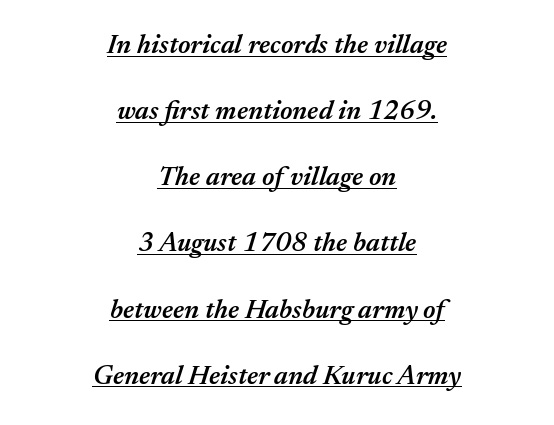
{"italic": "yes", "lean": "right", "slant_degrees": 17, "bold": "semi", "underline": "yes", "align": "center", "line_spacing": "loose", "line_spacing_ratio": 2.45, "letter_spacing": "normal", "letter_spacing_em": 0.0, "glyph_px": 27}
